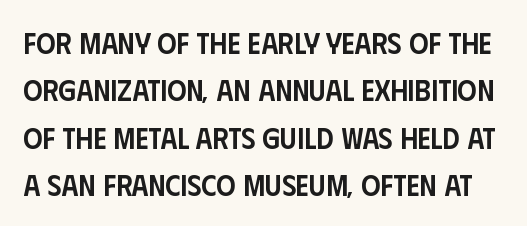
Caption: standard tracking, unaltered. This rendering employs a face without finishing strokes, i.e., a sans-serif. Its strokes are somewhat broadened, the hallmark of semibold type. Letters rest on an invisible, unmarked baseline. The space between consecutive lines is moderate. Designer's note — italics off, roman on.
